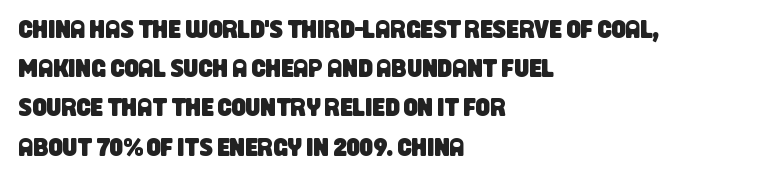
{"underline": "no", "align": "left", "line_spacing": "normal", "line_spacing_ratio": 1.57, "letter_spacing": "normal", "letter_spacing_em": 0.0, "glyph_px": 25}
